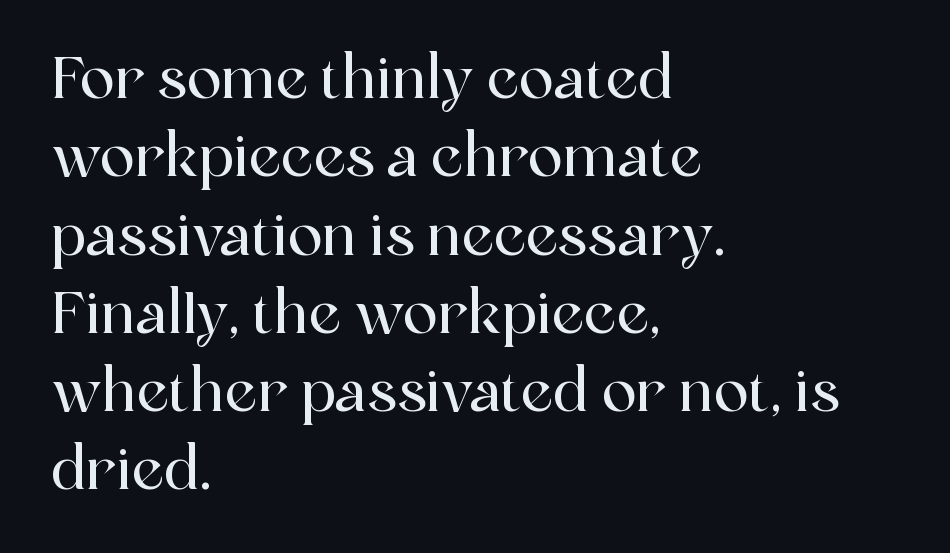
Q: Is the text italic (slanted)? A: No, it is upright.
Q: Is the typeface a serif or a sans-serif typeface? A: Serif.
Q: Is the text underlined? A: No.
Q: How is the paragraph aligned? A: Left-aligned.
Q: Is the spacing between letters normal or unusually wide? A: Normal.
Q: Is the spacing between lines tight, normal or loose? A: Normal.
Q: Width (condensed, normal, or wide)? A: Normal.
Q: x-height? A: Medium.
Q: Monospaced? A: No.
